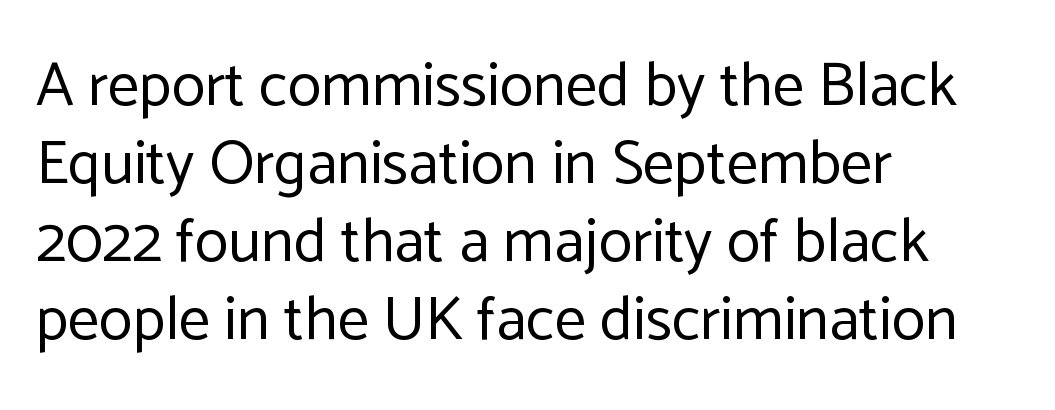
The zone under the glyphs is completely vacant. Stroke mass is kept to a normal reading level or below. The face used here is a sans, in the tradition of grotesques and geometrics. The rendering uses a moderate line-height, typical for paragraphs.
